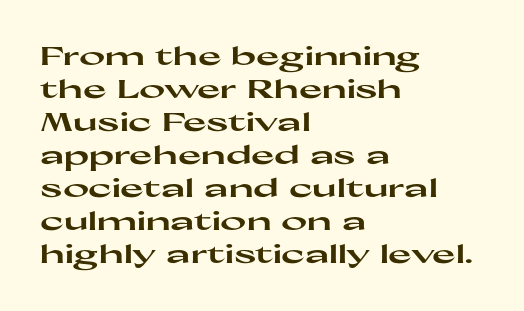
The image shows 25 px bold type, upright; set left-aligned, normal line spacing (1.32x), normal letter spacing, not underlined.
